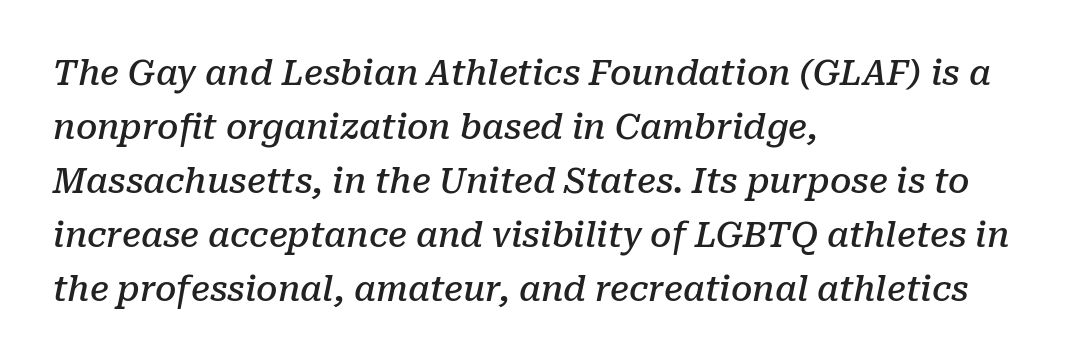
The image shows 34 px semibold serif type, italic (leaning right); set left-aligned, normal line spacing (1.59x), normal letter spacing, not underlined; low stroke contrast and a medium x-height.
